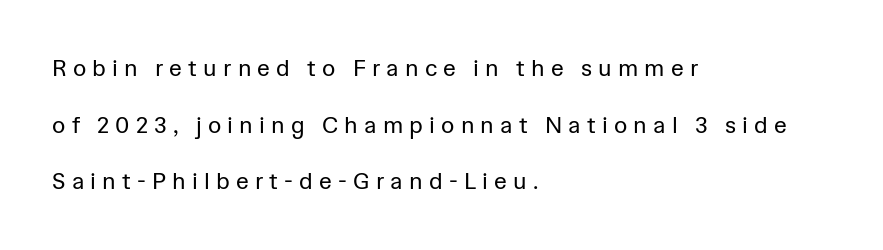
The typography opts for an upright posture over an oblique one. Check the space under the baseline: it is left empty. Letters have the restrained weight of plain body copy at most. The passage shown stacks its lines with a broad gap. The gaps between neighbouring characters are conspicuously large. The text block is weighted toward the left margin, trailing off unevenly rightward.
